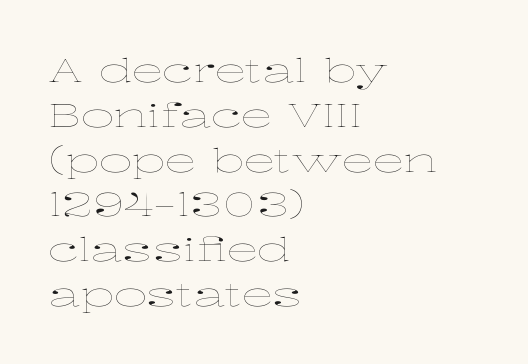
Short note: letters normally spaced. These lines are set flush left with a ragged right edge. Vertically, the passage feels balanced, rows spaced as you'd expect. Stems here are at most as thick as an everyday book face. Bare-footed words on every line.
